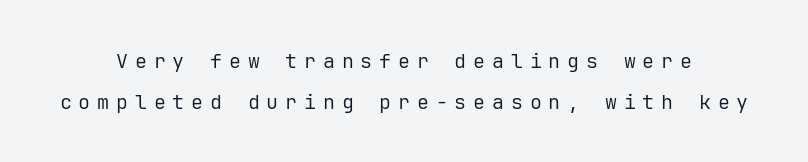
Q: Is the text bold? A: No.
Q: Is the text italic (slanted)? A: No, it is upright.
Q: Is the text underlined? A: No.
Q: Is the spacing between letters normal or unusually wide? A: Unusually wide.
Q: Is the spacing between lines tight, normal or loose? A: Loose.
